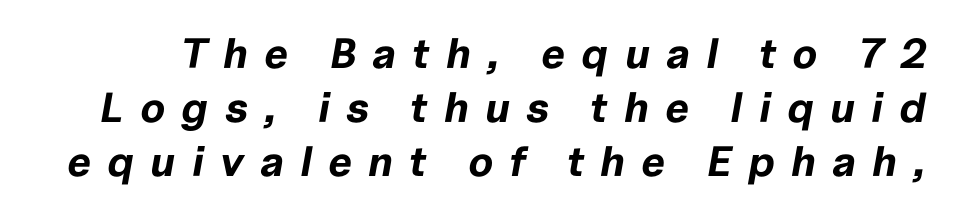
The image shows 42 px bold type, italic (leaning right); set normal line spacing (1.29x), unusually wide letter spacing (+0.39 em), not underlined; low stroke contrast and a medium x-height.
